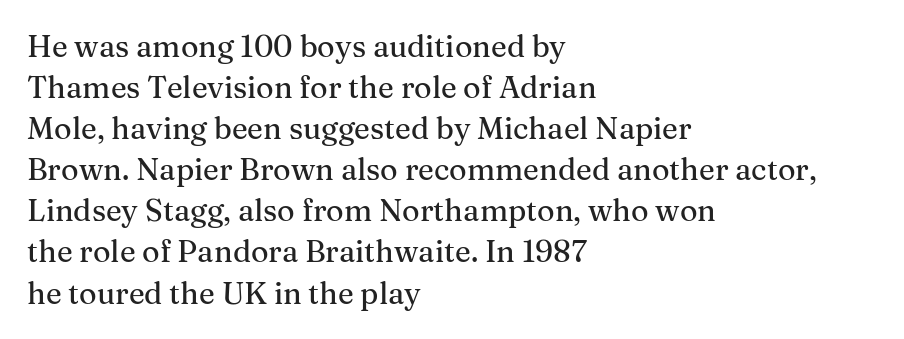
Honestly, the row spacing looks completely unremarkable. A typesetter would call this proportional, since set widths differ per character. Letterform terminals end in serifs throughout the passage. Characters remain perfectly vertical along every line.
